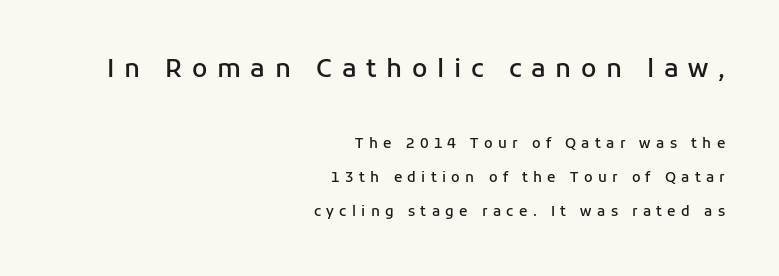
The image shows 25 px text type, upright; set right-aligned, loose line spacing (2.43x), unusually wide letter spacing (+0.38 em), not underlined; the first (top) block is 1.79x larger.
